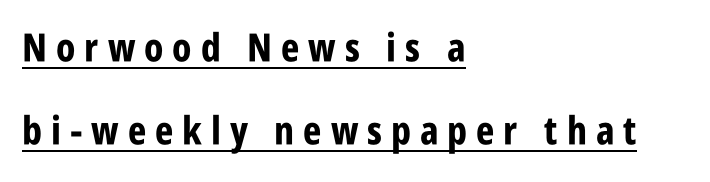
Q: Is the text bold? A: Yes.
Q: Is the text italic (slanted)? A: No, it is upright.
Q: Is the typeface a serif or a sans-serif typeface? A: Sans-serif.
Q: Is the text underlined? A: Yes.
Q: How is the paragraph aligned? A: Left-aligned.
Q: Is the spacing between letters normal or unusually wide? A: Unusually wide.
Q: Is the spacing between lines tight, normal or loose? A: Loose.
Q: Width (condensed, normal, or wide)? A: Condensed.
Q: Stroke contrast? A: Low.
Q: x-height? A: Large.
Q: Monospaced? A: No.
